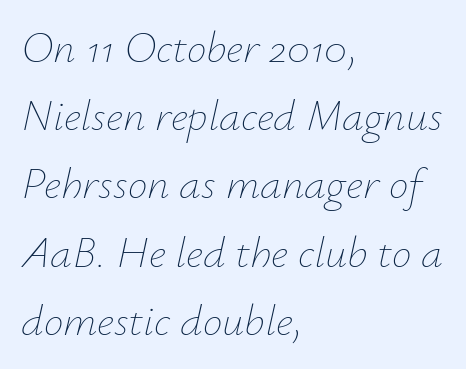
The image shows 44 px thin type, italic (leaning right); set left-aligned, normal line spacing (1.55x), normal letter spacing, not underlined; low stroke contrast and a small x-height.
